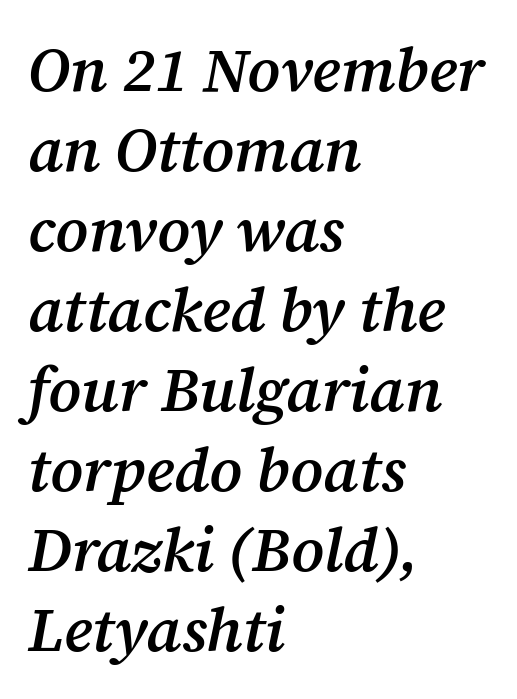
The image shows 62 px semibold serif type, italic (leaning right); set left-aligned, normal line spacing (1.29x), normal letter spacing, not underlined; medium stroke contrast and a medium x-height.
